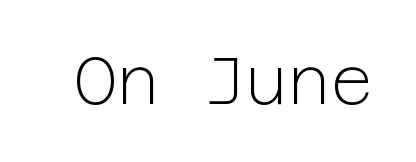
Q: Is the text bold? A: No.
Q: Is the text italic (slanted)? A: No, it is upright.
Q: Is the typeface a serif or a sans-serif typeface? A: Sans-serif.
Q: Is the text underlined? A: No.
Q: Is the spacing between letters normal or unusually wide? A: Normal.
Q: Width (condensed, normal, or wide)? A: Normal.
Q: Stroke contrast? A: Low.
Q: x-height? A: Medium.
